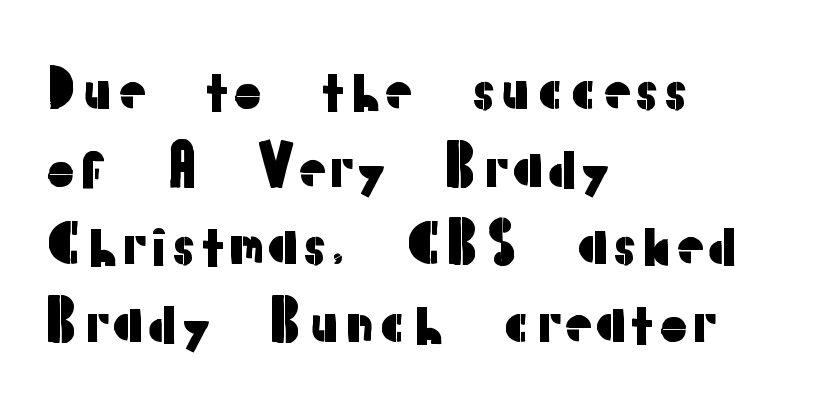
A clean baseline with only descenders dipping below it. Compared with typical body copy, the letter spacing here is the same. What's the leading like? Ordinary, nothing unusual. Proportional: the letters do not fall into vertical columns. The paragraph has a hard left edge and a soft right edge.
